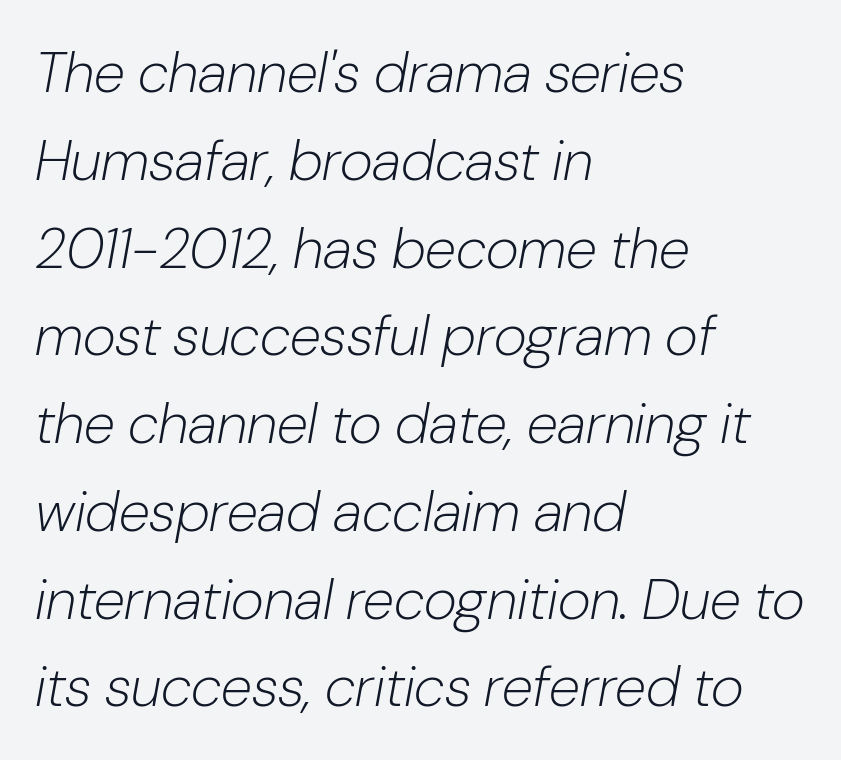
Nothing heavy about these letters — not bold at all. The vertical gap from one line to the next is medium. The face used here is proportionally spaced, like ordinary book or web type. Rendered with sloped, italic letterforms. Check the space under the baseline: it is left empty.
